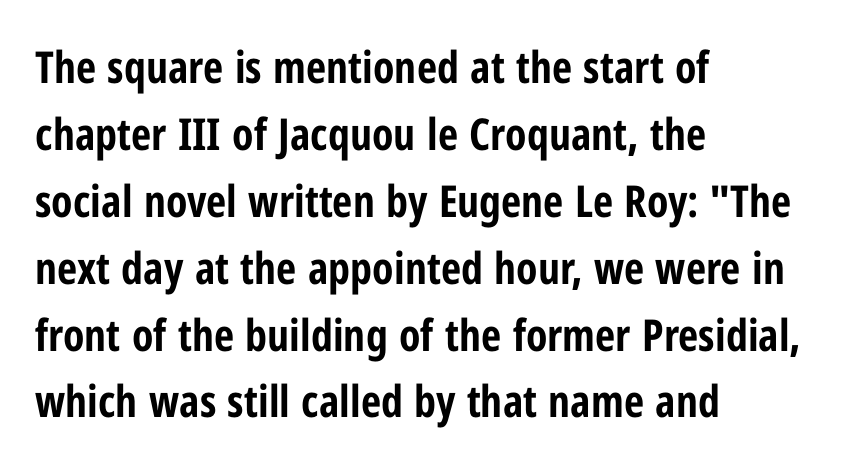
Q: Is the text bold? A: Yes.
Q: Is the text italic (slanted)? A: No, it is upright.
Q: Is the typeface a serif or a sans-serif typeface? A: Sans-serif.
Q: Is the text underlined? A: No.
Q: How is the paragraph aligned? A: Left-aligned.
Q: Is the spacing between letters normal or unusually wide? A: Normal.
Q: Is the spacing between lines tight, normal or loose? A: Normal.
Q: Width (condensed, normal, or wide)? A: Condensed.
Q: Stroke contrast? A: Low.
Q: x-height? A: Medium.
Q: Monospaced? A: No.
